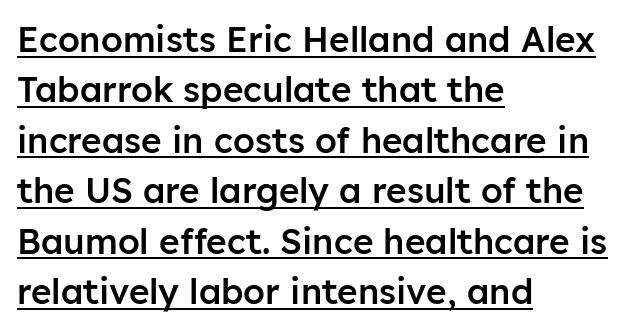
The image shows 35 px semibold sans-serif type, upright; set left-aligned, normal line spacing (1.44x), normal letter spacing, underlined; low stroke contrast and a medium x-height.
